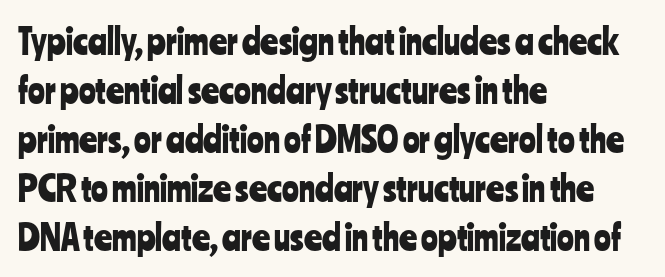
Q: Is the text italic (slanted)? A: No, it is upright.
Q: Is the typeface a serif or a sans-serif typeface? A: Sans-serif.
Q: Is the text underlined? A: No.
Q: How is the paragraph aligned? A: Left-aligned.
Q: Is the spacing between letters normal or unusually wide? A: Normal.
Q: Is the spacing between lines tight, normal or loose? A: Normal.
Q: Width (condensed, normal, or wide)? A: Condensed.
Q: Stroke contrast? A: Low.
Q: x-height? A: Medium.
Q: Monospaced? A: No.
